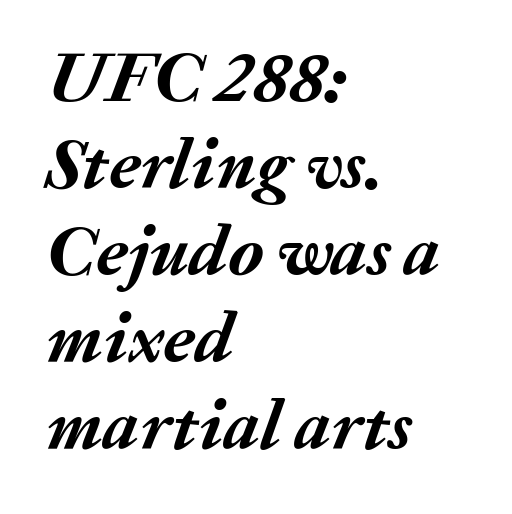
The image shows 72 px semibold type, italic (leaning right); set left-aligned, line spacing 1.21x, normal letter spacing, not underlined; medium stroke contrast and a medium x-height.
